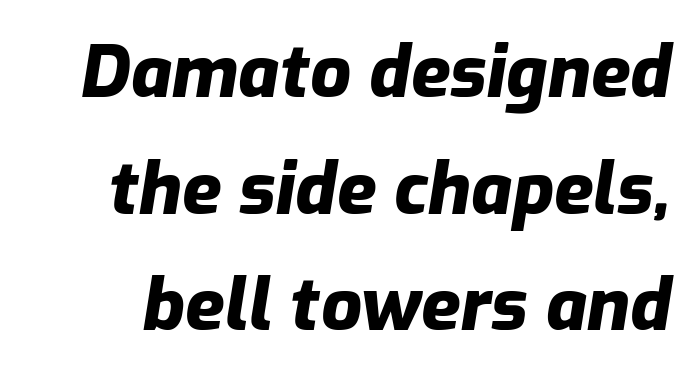
The line texture is even and compact thanks to regular tracking. A typesetter would mark this as italic. One glance says typical: line gaps are just what's usual. Here the designer chose a conventional face with non-uniform glyph widths.
